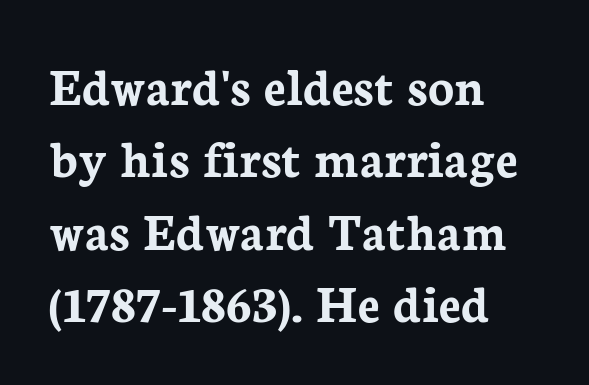
Weight check: bold — yes, fully. The compositor pushed each line to the left boundary. Compared with typical body copy, the letter spacing here is the same. Regarding serifs, this sample has them. Notice how descenders clear the ascenders below comfortably — that's standard leading. Characters remain perfectly vertical along every line.
